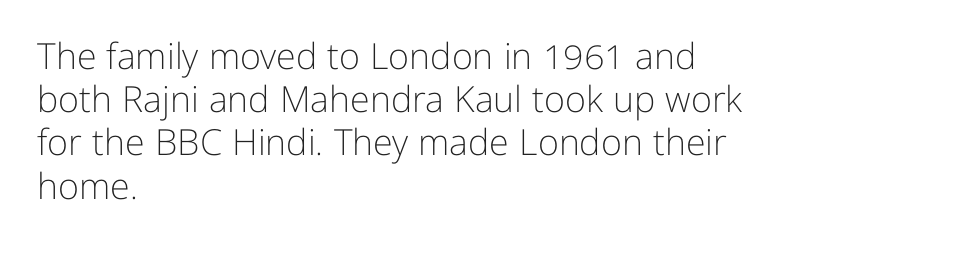
The image shows 36 px light sans-serif type, upright; set left-aligned, line spacing 1.2x, normal letter spacing, not underlined; low stroke contrast and a medium x-height.
